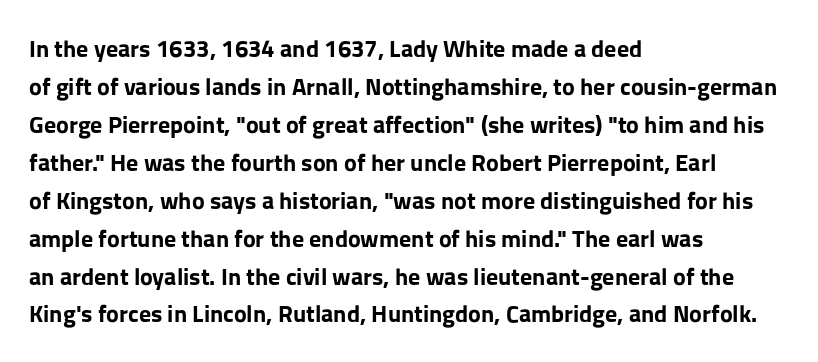
Q: Is the text bold? A: Yes.
Q: Is the text italic (slanted)? A: No, it is upright.
Q: Is the text underlined? A: No.
Q: How is the paragraph aligned? A: Left-aligned.
Q: Is the spacing between letters normal or unusually wide? A: Normal.
Q: Is the spacing between lines tight, normal or loose? A: Normal.
